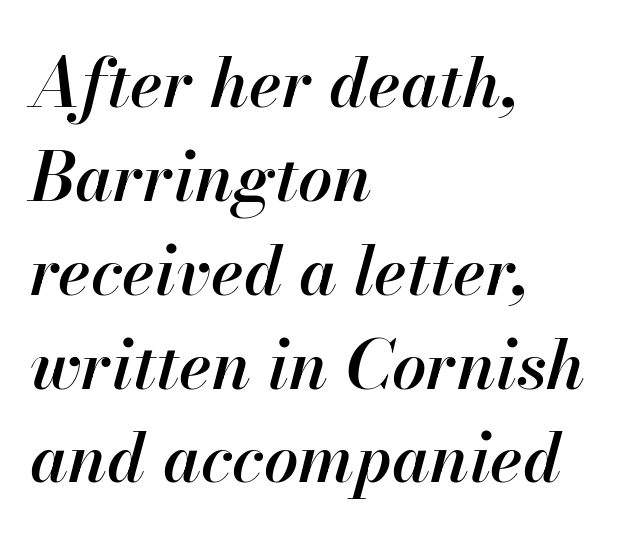
The image shows 68 px semibold type, italic (leaning right); set left-aligned, normal line spacing (1.38x), normal letter spacing, not underlined; high stroke contrast and a small x-height.
